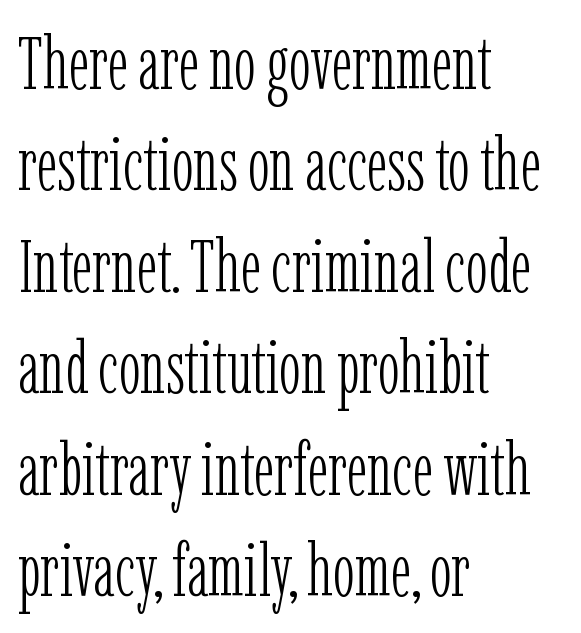
The image shows 74 px light, condensed serif type, upright; set left-aligned, normal line spacing (1.37x), normal letter spacing, not underlined; low stroke contrast and a medium x-height.
